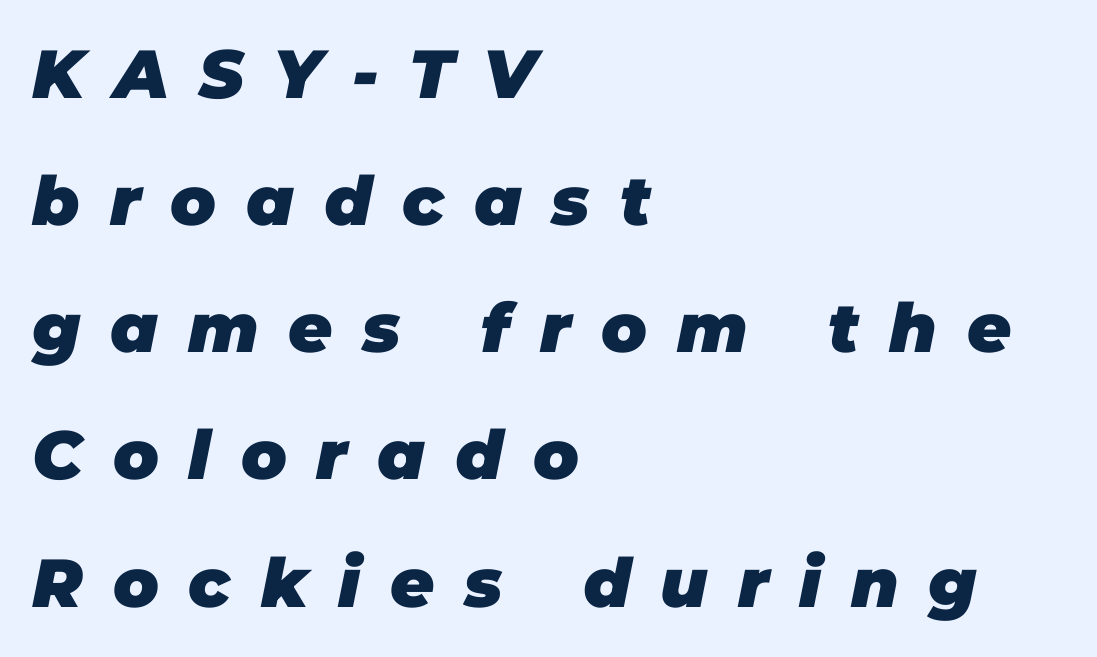
{"italic": "yes", "lean": "right", "slant_degrees": 11, "bold": "yes", "weight": "heavy", "width": "normal", "stroke_contrast": "low", "x_height": "large", "monospaced": "no", "underline": "no", "align": "left", "line_spacing_ratio": 1.87, "letter_spacing": "wide", "letter_spacing_em": 0.44, "glyph_px": 68}
